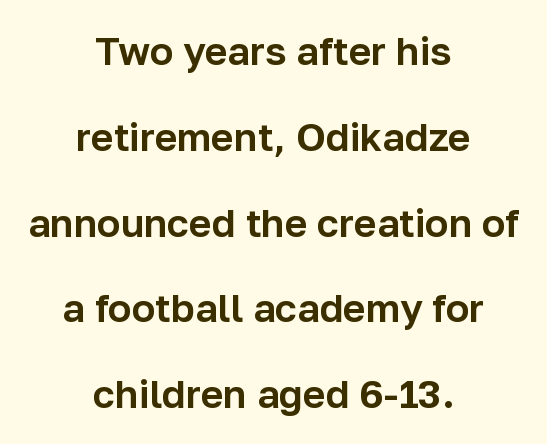
Q: Is the text italic (slanted)? A: No, it is upright.
Q: Is the typeface a serif or a sans-serif typeface? A: Sans-serif.
Q: Is the text underlined? A: No.
Q: How is the paragraph aligned? A: Centered.
Q: Is the spacing between letters normal or unusually wide? A: Normal.
Q: Is the spacing between lines tight, normal or loose? A: Loose.
Q: Width (condensed, normal, or wide)? A: Normal.
Q: Stroke contrast? A: Low.
Q: x-height? A: Medium.
Q: Monospaced? A: No.
